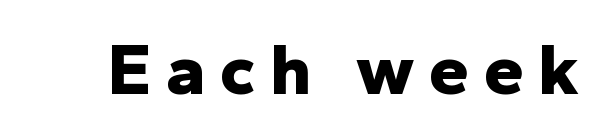
The letters carry no serifs — their stems end cleanly without finishing strokes. Does the lettering tilt? It doesn't — this is upright. The foot of each line stays bare and open. Character widths vary here, with narrow letters taking less room than wide ones.
